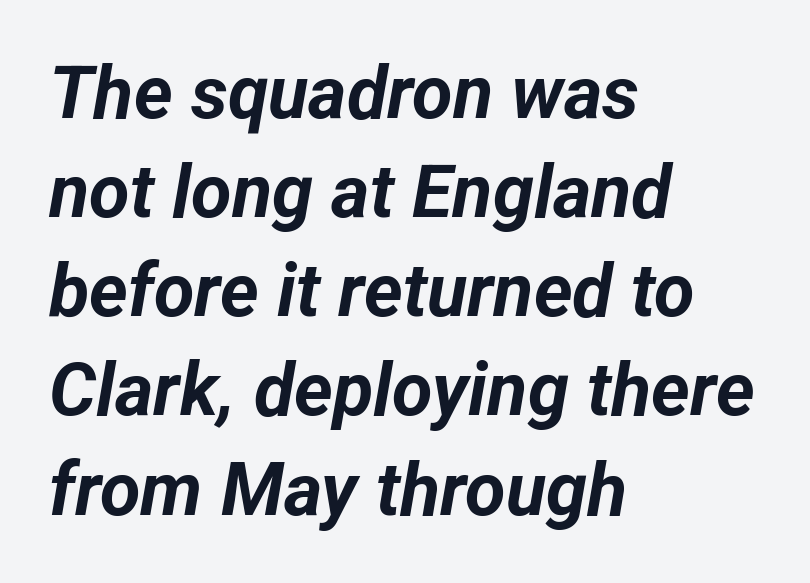
Q: Is the text bold? A: Yes.
Q: Is the text italic (slanted)? A: Yes, it leans right by about 12 degrees.
Q: Is the text underlined? A: No.
Q: How is the paragraph aligned? A: Left-aligned.
Q: Is the spacing between letters normal or unusually wide? A: Normal.
Q: Is the spacing between lines tight, normal or loose? A: Normal.
Q: Width (condensed, normal, or wide)? A: Normal.
Q: Stroke contrast? A: Low.
Q: x-height? A: Medium.
Q: Monospaced? A: No.
